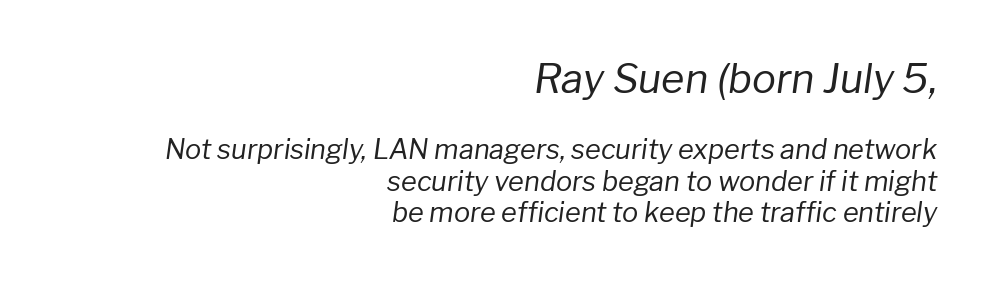
Q: Is the text bold? A: No.
Q: Is the text italic (slanted)? A: Yes, it leans right by about 8 degrees.
Q: Is the text underlined? A: No.
Q: How is the paragraph aligned? A: Right-aligned.
Q: Is the spacing between letters normal or unusually wide? A: Normal.
Q: Which block of text is set in a larger size, the first (top) or the second (bottom)? A: The first (top) one.
Q: Width (condensed, normal, or wide)? A: Normal.
Q: Stroke contrast? A: Low.
Q: x-height? A: Medium.
Q: Monospaced? A: No.
